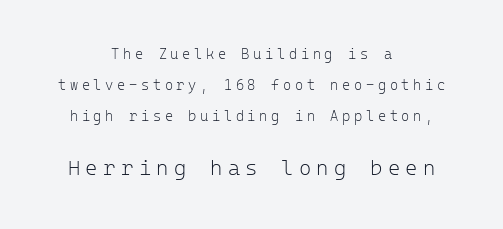
Q: Is the text bold? A: No.
Q: Is the text italic (slanted)? A: No, it is upright.
Q: Is the text underlined? A: No.
Q: How is the paragraph aligned? A: Centered.
Q: Is the spacing between letters normal or unusually wide? A: Unusually wide.
Q: Is the spacing between lines tight, normal or loose? A: Loose.
Q: Which block of text is set in a larger size, the first (top) or the second (bottom)? A: The second (bottom) one.
